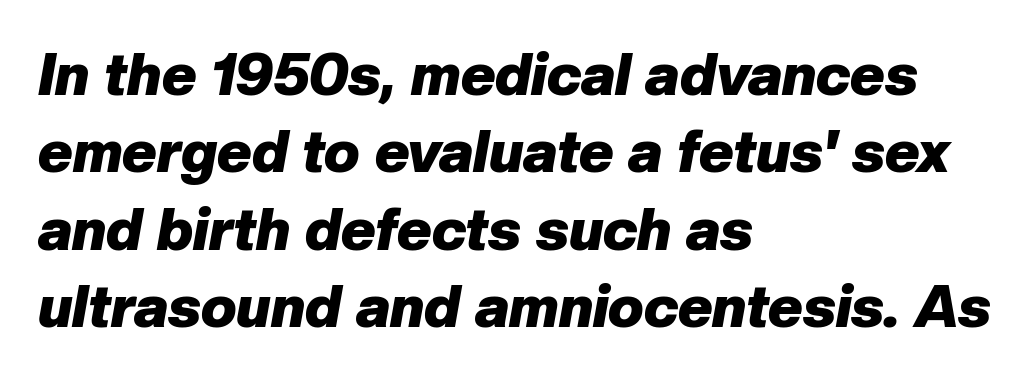
The image shows 59 px heavy type, italic (leaning right); set left-aligned, normal line spacing (1.31x), normal letter spacing, not underlined; low stroke contrast and a medium x-height.
